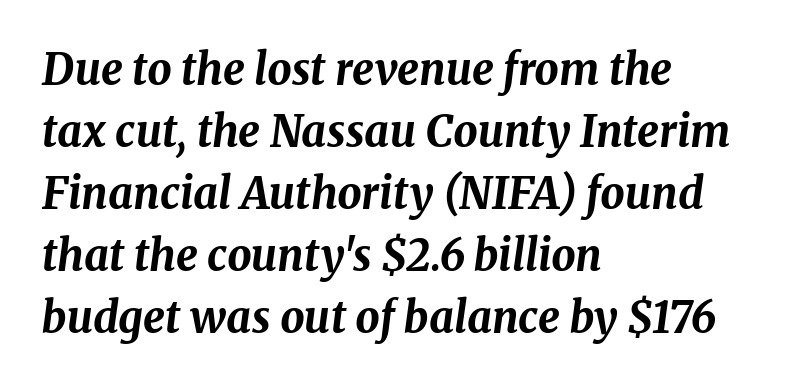
{"italic": "yes", "lean": "right", "slant_degrees": 8, "bold": "yes", "weight": "bold", "width": "normal", "stroke_contrast": "medium", "x_height": "medium", "monospaced": "no", "underline": "no", "align": "left", "line_spacing": "normal", "line_spacing_ratio": 1.44, "letter_spacing": "normal", "letter_spacing_em": 0.0, "glyph_px": 43}
